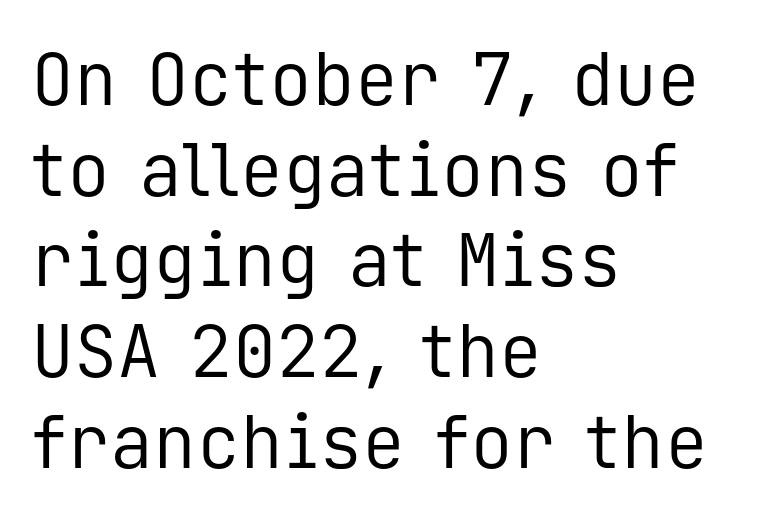
The image shows 72 px regular-weight sans-serif type, upright, monospaced; set left-aligned, normal line spacing (1.26x), normal letter spacing, not underlined; low stroke contrast and a medium x-height.
